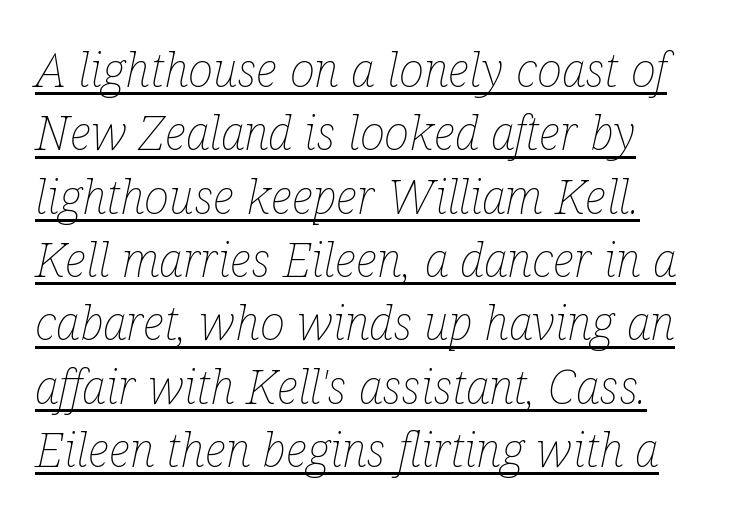
The image shows 48 px thin, condensed type, italic (leaning right); set normal line spacing (1.32x), normal letter spacing, underlined; low stroke contrast and a medium x-height.
